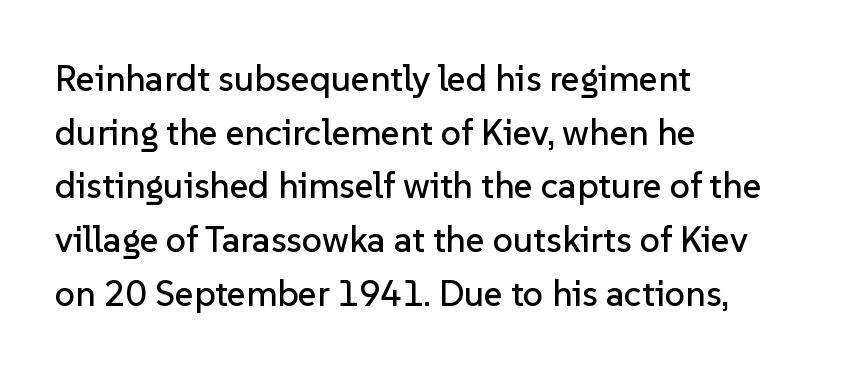
The image shows 36 px sans-serif type, upright; set left-aligned, normal line spacing (1.49x), normal letter spacing, not underlined; low stroke contrast and a medium x-height.
